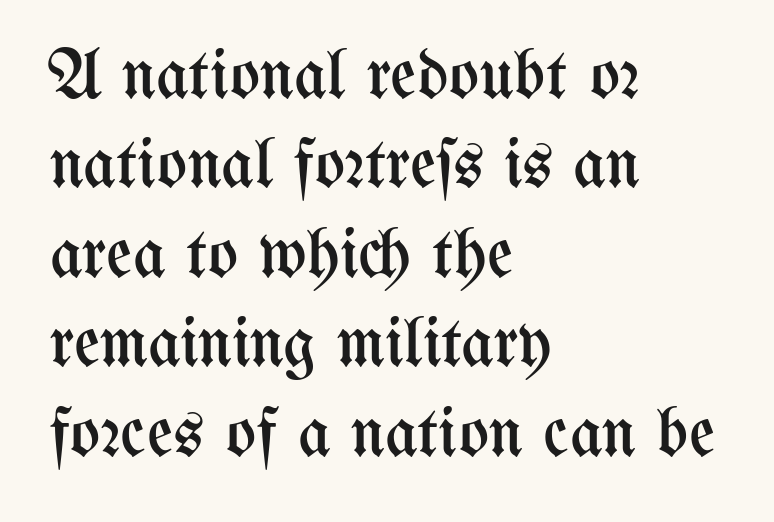
{"italic": "no", "bold": "no", "weight": "regular", "width": "condensed", "stroke_contrast": "medium", "x_height": "medium", "monospaced": "no", "underline": "no", "align": "left", "line_spacing": "normal", "line_spacing_ratio": 1.26, "letter_spacing": "normal", "letter_spacing_em": 0.0, "glyph_px": 71}
